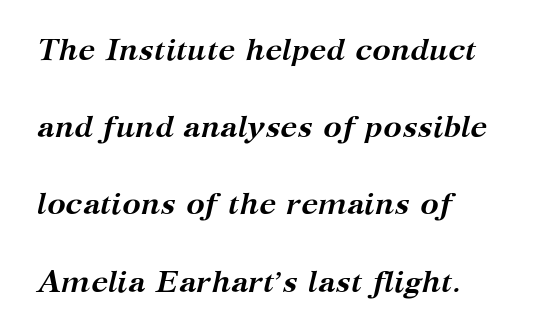
Are there feet on the stems? There are — it's a serif. Summary of weight: heavy, a full bold. Where is the straight margin? On the left. Look at the tracking — it's just the regular setting, nothing added. Would a proofreader flag this as italicized? Yes. The line-height multiplier appears high, well above default.
